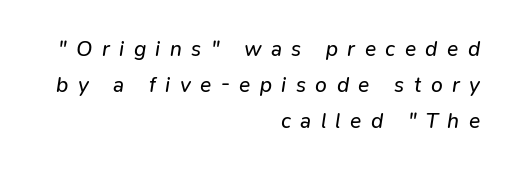
Q: Is the text bold? A: No.
Q: Is the text italic (slanted)? A: Yes, it leans right by about 9 degrees.
Q: Is the text underlined? A: No.
Q: How is the paragraph aligned? A: Right-aligned.
Q: Is the spacing between letters normal or unusually wide? A: Unusually wide.
